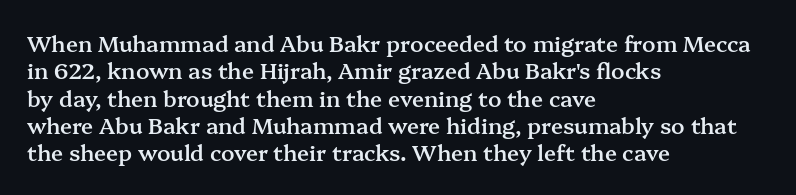
Typographic density is moderately raised because the face is semibold. Vertical strokes here are truly vertical. Between one letter and the next there's only the usual sliver of space. The setting favours the left margin, as ordinary paragraphs usually do.
